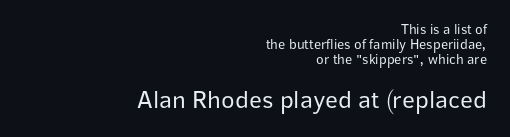
The image shows 25 px text type, upright; set right-aligned, tight line spacing (1.06x), normal letter spacing, not underlined; the second (bottom) block is 1.79x larger.
